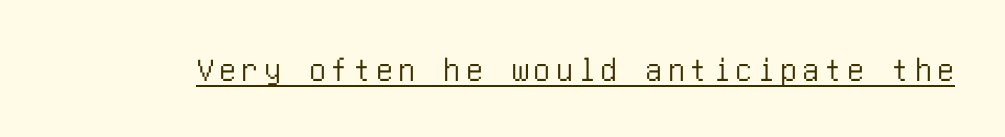
{"serif": "no", "italic": "no", "width": "condensed", "stroke_contrast": "low", "x_height": "large", "underline": "yes", "glyph_px": 34}
